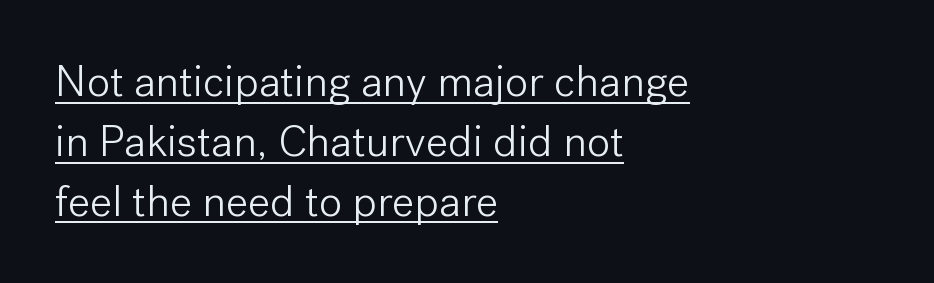
{"serif": "no", "italic": "no", "bold": "no", "weight": "light", "width": "normal", "stroke_contrast": "low", "x_height": "medium", "monospaced": "no", "underline": "yes", "align": "left", "line_spacing": "normal", "line_spacing_ratio": 1.36, "letter_spacing": "normal", "letter_spacing_em": 0.0, "glyph_px": 44}
